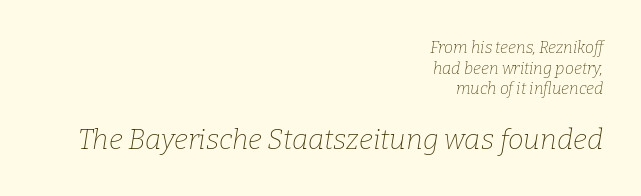
{"serif": "yes", "italic": "yes", "lean": "right", "slant_degrees": 9, "bold": "no", "weight": "thin", "width": "normal", "stroke_contrast": "low", "x_height": "medium", "monospaced": "no", "underline": "no", "align": "right", "line_spacing": "normal", "line_spacing_ratio": 1.29, "letter_spacing": "normal", "letter_spacing_em": 0.0, "larger_block": "second", "size_ratio": 1.75, "glyph_px": 28}
